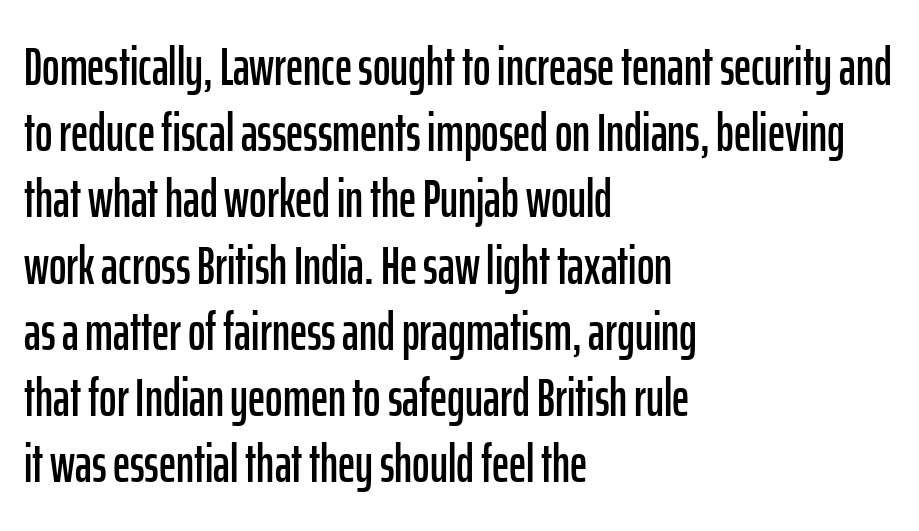
Think of a printed novel: that variable character pitch is what you see here. Line spacing here is normal. Line beginnings align vertically; line endings do not. This is sans-serif lettering, the kind often seen on screens and signage. Is the letter spacing exaggerated? No — it looks like the ordinary default. Check under the words: just untouched page.
